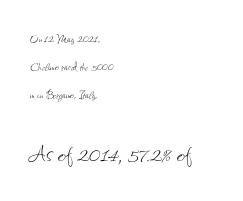
Q: Is the text bold? A: No.
Q: Is the text italic (slanted)? A: Yes.
Q: Is the text underlined? A: No.
Q: How is the paragraph aligned? A: Left-aligned.
Q: Is the spacing between letters normal or unusually wide? A: Normal.
Q: Is the spacing between lines tight, normal or loose? A: Loose.
Q: Which block of text is set in a larger size, the first (top) or the second (bottom)? A: The second (bottom) one.
Q: Width (condensed, normal, or wide)? A: Condensed.
Q: Stroke contrast? A: Low.
Q: x-height? A: Small.
Q: Monospaced? A: No.
